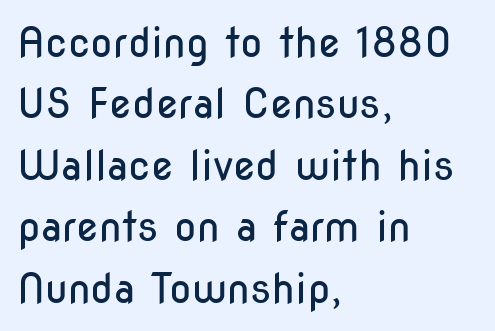
The image shows 41 px regular-weight, condensed sans-serif type, upright; set left-aligned, normal line spacing (1.5x), normal letter spacing, not underlined; low stroke contrast and a medium x-height.
